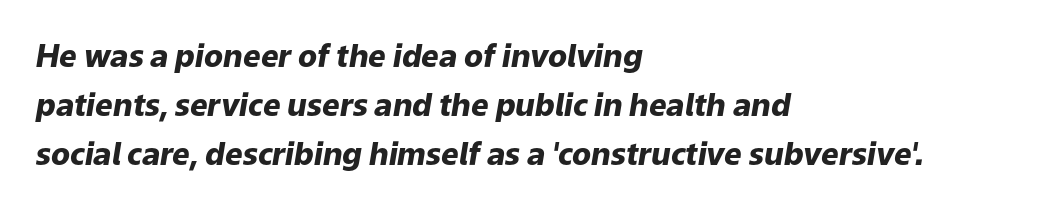
The image shows 31 px heavy type, italic (leaning right); set left-aligned, normal line spacing (1.58x), normal letter spacing, not underlined; low stroke contrast and a medium x-height.
